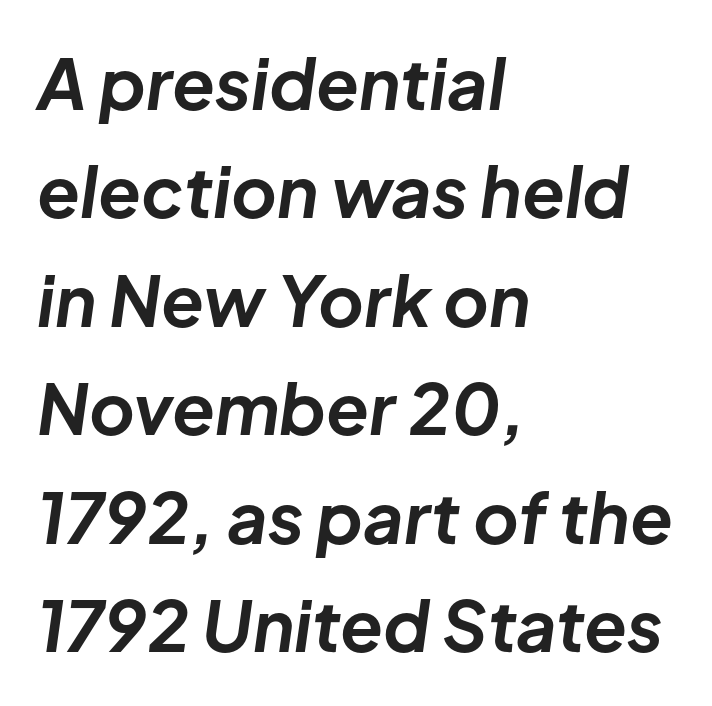
No extra tracking has been applied to these lines. The zone under the glyphs is completely vacant. The passage shown stacks its lines at a standard gap. Notice how thick the strokes are: this is what a full bold looks like. Horizontal alignment here is leftward, the default for most running prose. Here the designer chose a conventional face with non-uniform glyph widths.
